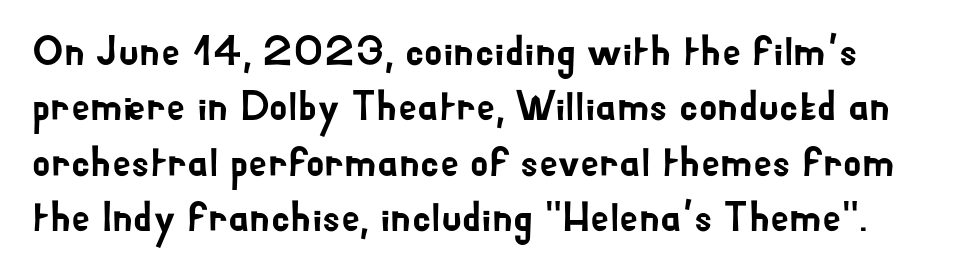
Q: Is the text italic (slanted)? A: No, it is upright.
Q: Is the typeface a serif or a sans-serif typeface? A: Sans-serif.
Q: Is the text underlined? A: No.
Q: Is the spacing between letters normal or unusually wide? A: Normal.
Q: Is the spacing between lines tight, normal or loose? A: Normal.
Q: Width (condensed, normal, or wide)? A: Normal.
Q: Stroke contrast? A: Low.
Q: x-height? A: Small.
Q: Monospaced? A: No.
